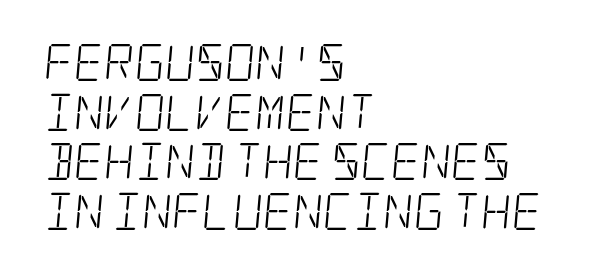
Look at the bottom of the vertical strokes: they flare into serifs here. The font is comparable to plain body text, perhaps lighter. Glyph-to-glyph distance matches everyday printed text. Is the block centered? No — it sits flush against the left margin.
